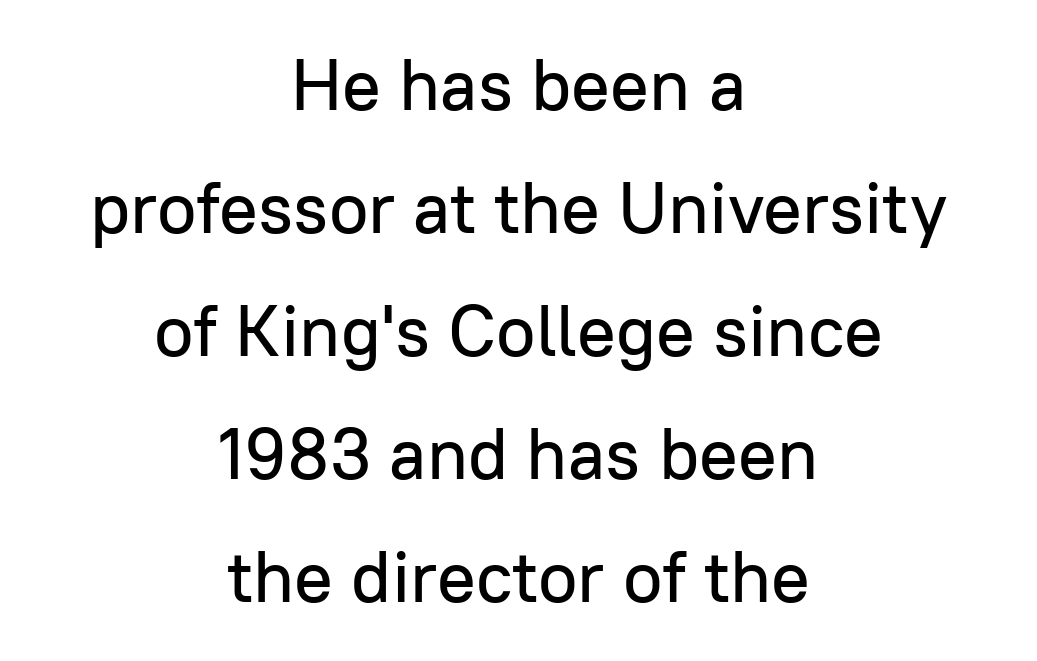
{"serif": "no", "italic": "no", "width": "normal", "stroke_contrast": "low", "x_height": "medium", "monospaced": "no", "underline": "no", "align": "center", "line_spacing_ratio": 1.71, "letter_spacing": "normal", "letter_spacing_em": 0.0, "glyph_px": 72}
